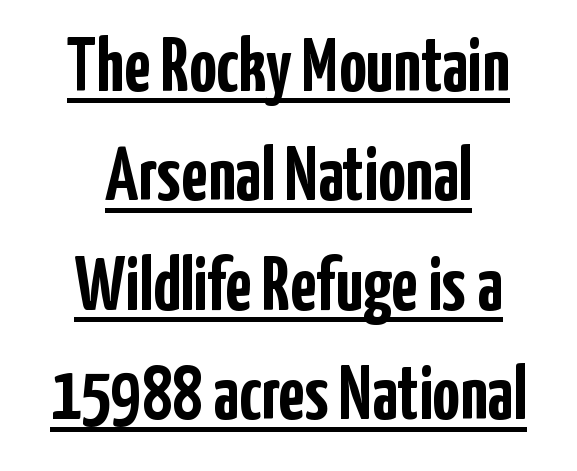
The image shows 76 px semibold, condensed sans-serif type, upright; set centered, normal line spacing (1.44x), normal letter spacing, underlined; low stroke contrast and a medium x-height.
